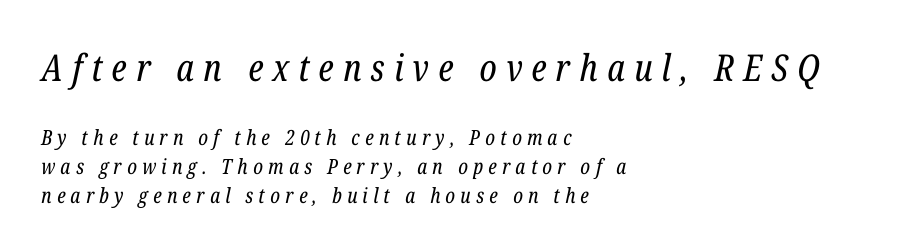
The image shows 37 px regular-weight, condensed serif type, italic (leaning right); set left-aligned, normal line spacing (1.39x), unusually wide letter spacing (+0.25 em), not underlined; the first (top) block is 1.76x larger; low stroke contrast and a medium x-height.
